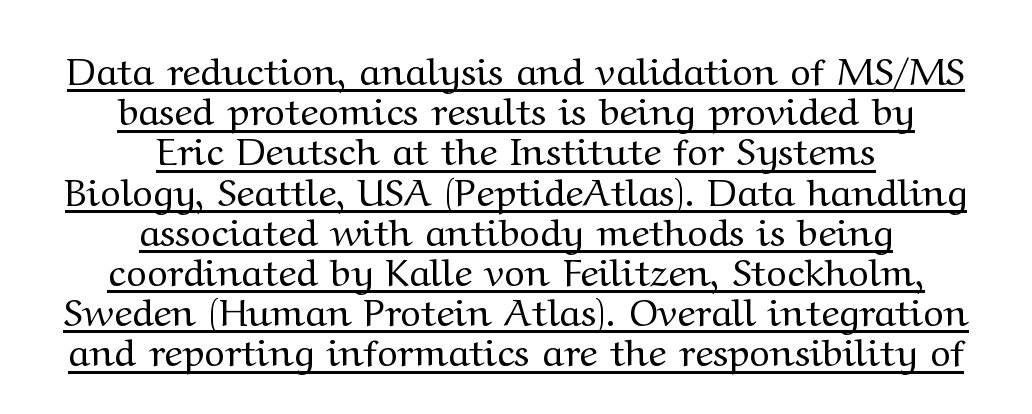
The image shows 39 px regular-weight, wide serif type, upright; set centered, tight line spacing (1.03x), normal letter spacing, underlined; medium stroke contrast and a medium x-height.
